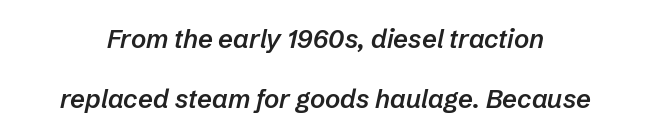
{"italic": "yes", "lean": "right", "slant_degrees": 12, "bold": "semi", "underline": "no", "line_spacing": "loose", "line_spacing_ratio": 2.31, "letter_spacing": "normal", "letter_spacing_em": 0.0, "glyph_px": 26}
